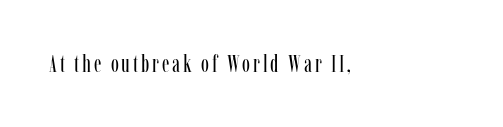
{"italic": "no", "bold": "no", "underline": "no", "align": "left", "glyph_px": 24}
